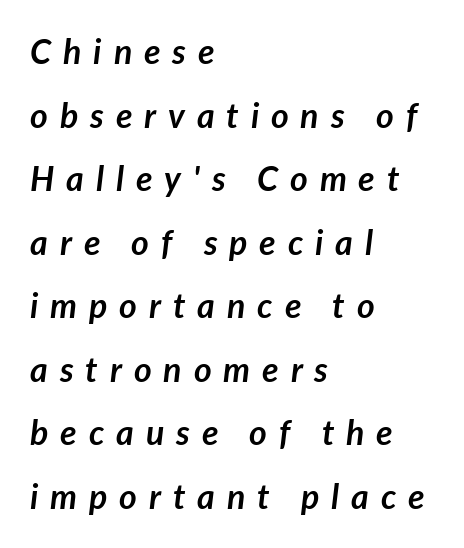
If you drew a ruler down the left edge, every line would touch it. Spacing verdict: proportional, widths tailored to each character. Would a proofreader flag this as italicized? Yes. Students, note that the glyphs here are deliberately spaced far apart. The strip under each line holds only bare page. The characters look thick and weighty, a clear bold.
